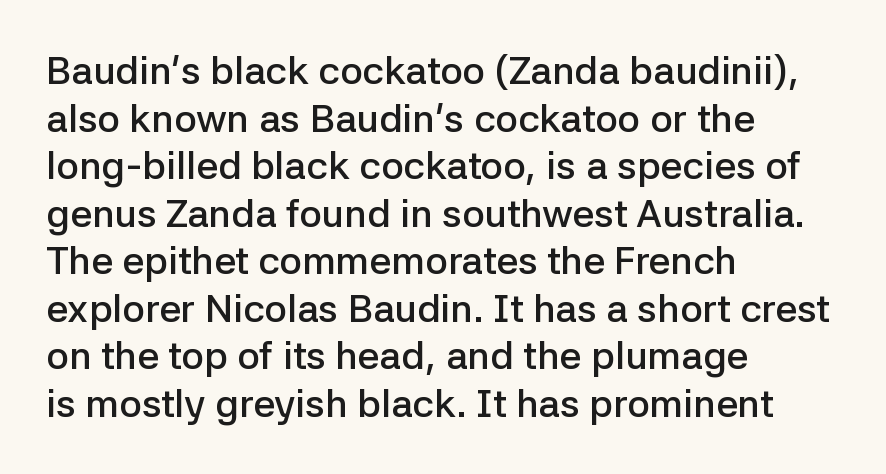
A somewhat darkened texture: the type is semibold rather than bold. The letters advance in unequal steps, a hallmark of proportional type. Notice how the passage keeps a crisp vertical edge on the left only. Students, note that the glyphs here touch the page at normal intervals. The font's upright variant was chosen for this text. Regarding serifs, this sample does without them.
